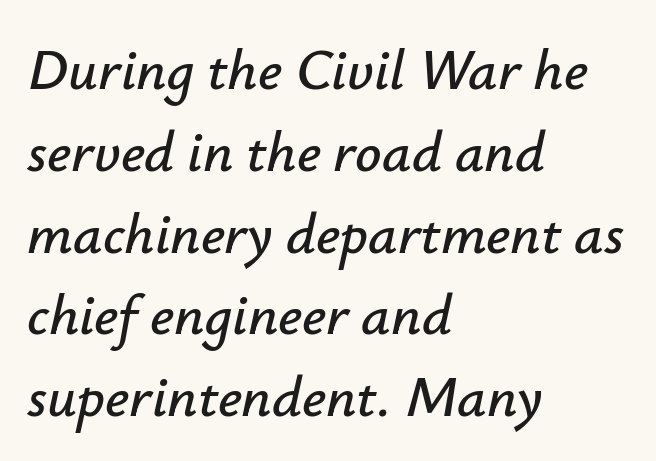
Q: Is the text italic (slanted)? A: Yes, it leans right by about 12 degrees.
Q: Is the text underlined? A: No.
Q: How is the paragraph aligned? A: Left-aligned.
Q: Is the spacing between letters normal or unusually wide? A: Normal.
Q: Is the spacing between lines tight, normal or loose? A: Normal.
Q: Width (condensed, normal, or wide)? A: Normal.
Q: Stroke contrast? A: Low.
Q: x-height? A: Small.
Q: Monospaced? A: No.
